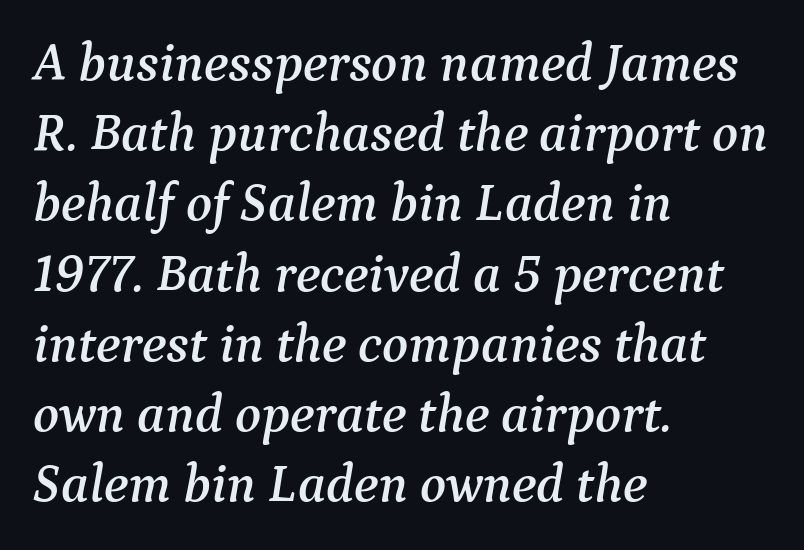
{"serif": "yes", "italic": "yes", "lean": "right", "slant_degrees": 9, "width": "normal", "stroke_contrast": "medium", "x_height": "medium", "monospaced": "no", "underline": "no", "align": "left", "line_spacing": "normal", "line_spacing_ratio": 1.3, "letter_spacing": "normal", "letter_spacing_em": 0.0, "glyph_px": 54}
